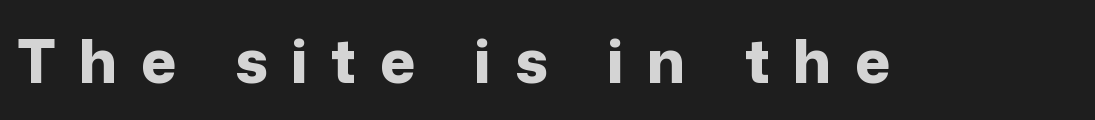
{"serif": "no", "italic": "no", "bold": "yes", "weight": "bold", "width": "normal", "stroke_contrast": "low", "x_height": "medium", "monospaced": "no", "underline": "no", "letter_spacing": "wide", "letter_spacing_em": 0.39, "glyph_px": 60}
